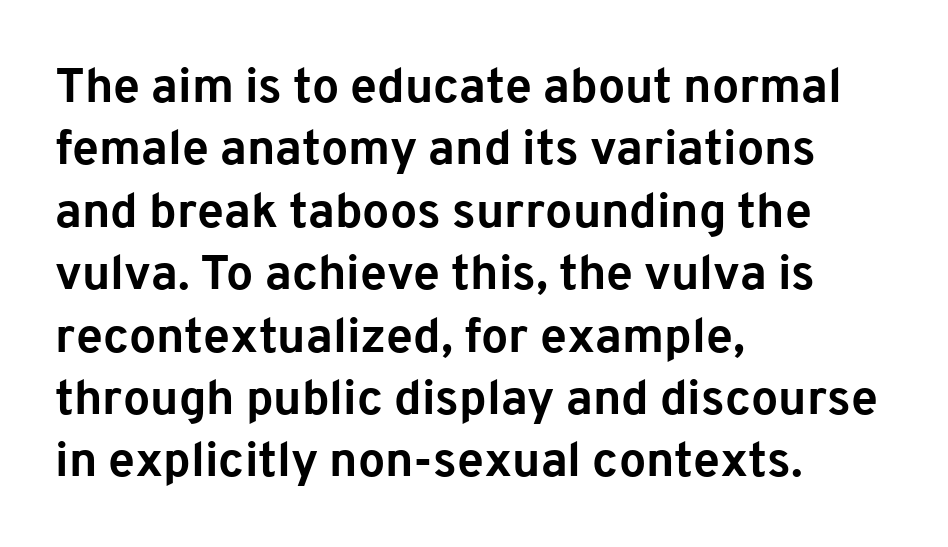
Q: Is the text bold? A: Yes.
Q: Is the text italic (slanted)? A: No, it is upright.
Q: Is the typeface a serif or a sans-serif typeface? A: Sans-serif.
Q: Is the text underlined? A: No.
Q: How is the paragraph aligned? A: Left-aligned.
Q: Is the spacing between letters normal or unusually wide? A: Normal.
Q: Is the spacing between lines tight, normal or loose? A: Normal.
Q: Width (condensed, normal, or wide)? A: Normal.
Q: Stroke contrast? A: Low.
Q: x-height? A: Medium.
Q: Monospaced? A: No.
